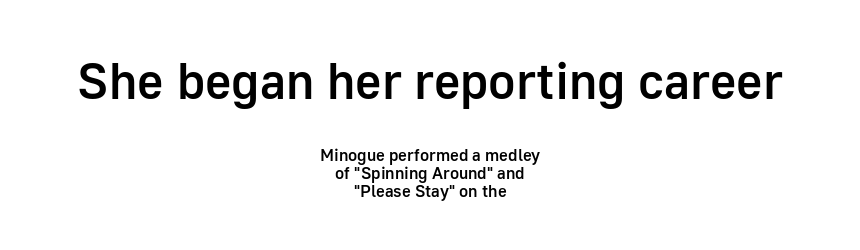
{"serif": "no", "italic": "no", "bold": "semi", "weight": "semibold", "width": "normal", "stroke_contrast": "low", "x_height": "medium", "monospaced": "no", "underline": "no", "align": "center", "line_spacing": "tight", "line_spacing_ratio": 1.06, "letter_spacing": "normal", "letter_spacing_em": 0.0, "larger_block": "first", "size_ratio": 3.0, "glyph_px": 51}
